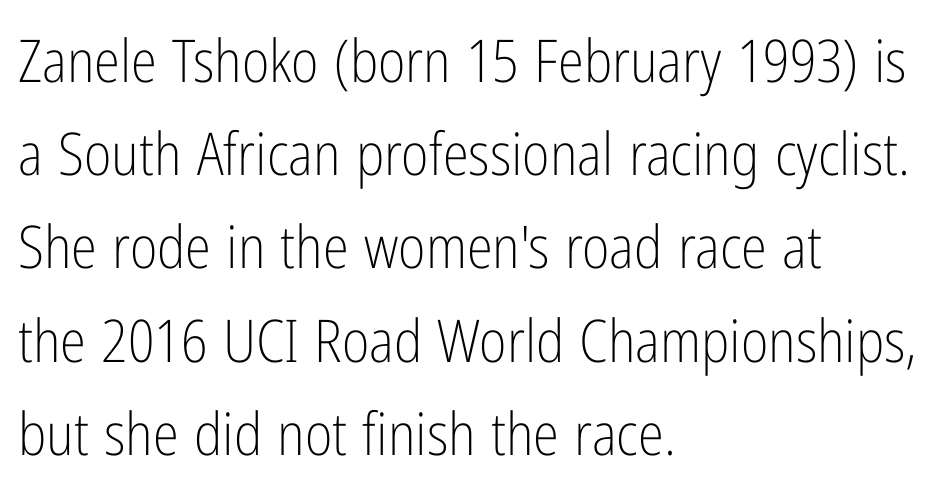
The image shows 59 px light, condensed sans-serif type, upright; set left-aligned, normal line spacing (1.58x), normal letter spacing, not underlined; low stroke contrast and a medium x-height.
